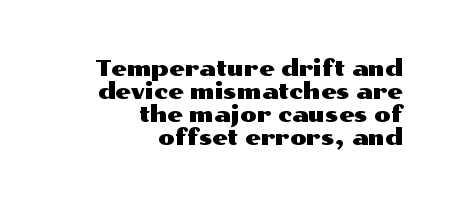
The block of text is dense from top to bottom, with scant space between rows. The typesetter chose a ragged-left arrangement here. The baseline area is clear. Posture: upright roman. Look at the tracking — it's just the regular setting, nothing added.
